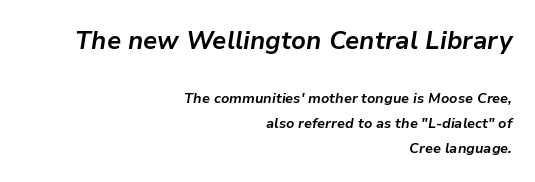
Strong, thick strokes mark this as bold type. This rendering features lettering with no underline. Italic? Definitely — the glyphs are oblique. The rendering keeps characters at their native spacing.
